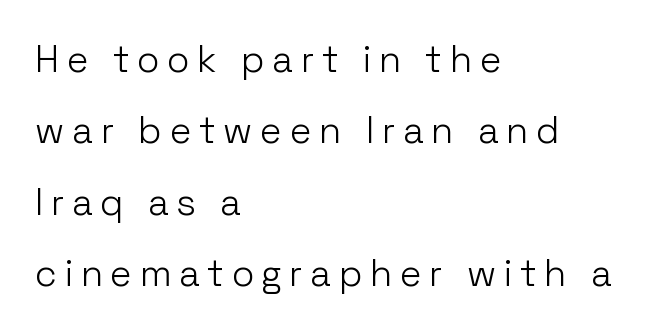
No word sits above an underline. Summary of vertical rhythm: relaxed, with wide interline spacing. What stands out about the letter spacing? Its width — letters are far apart. The passage shown is typed in a proportional face where columns would drift. This sample uses an upright cut, with every glyph sitting square on the baseline.
